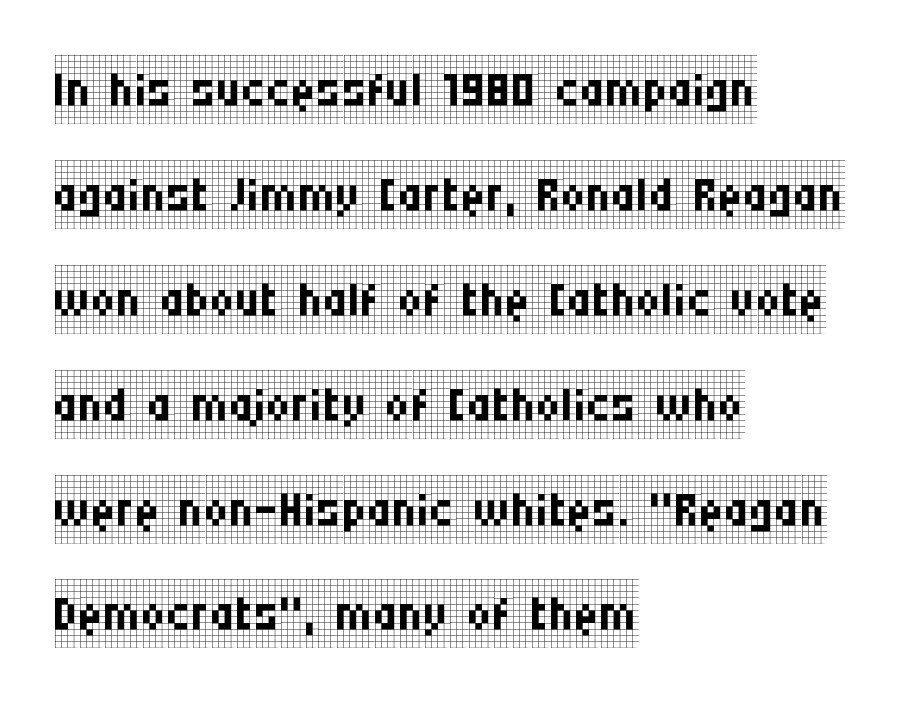
{"serif": "yes", "italic": "no", "bold": "no", "weight": "regular", "width": "condensed", "stroke_contrast": "low", "x_height": "large", "monospaced": "no", "underline": "no", "align": "left", "line_spacing": "normal", "line_spacing_ratio": 1.52, "letter_spacing": "normal", "letter_spacing_em": 0.0, "glyph_px": 69}
